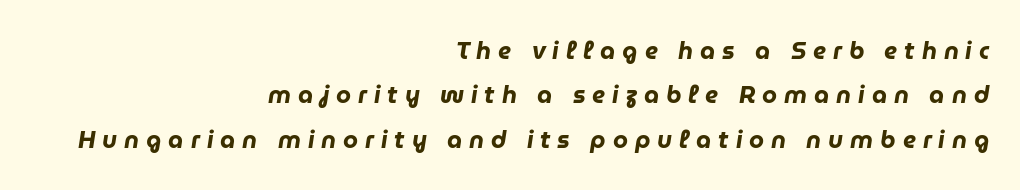
{"italic": "yes", "lean": "right", "slant_degrees": 9, "bold": "yes", "underline": "no", "align": "right", "line_spacing_ratio": 1.85, "letter_spacing": "wide", "letter_spacing_em": 0.29, "glyph_px": 24}
